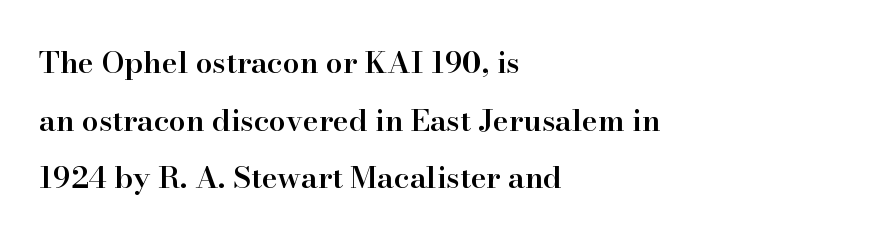
{"serif": "yes", "italic": "no", "bold": "semi", "weight": "semibold", "width": "normal", "stroke_contrast": "high", "x_height": "small", "monospaced": "no", "underline": "no", "align": "left", "line_spacing": "loose", "line_spacing_ratio": 1.92, "letter_spacing": "normal", "letter_spacing_em": 0.0, "glyph_px": 30}
